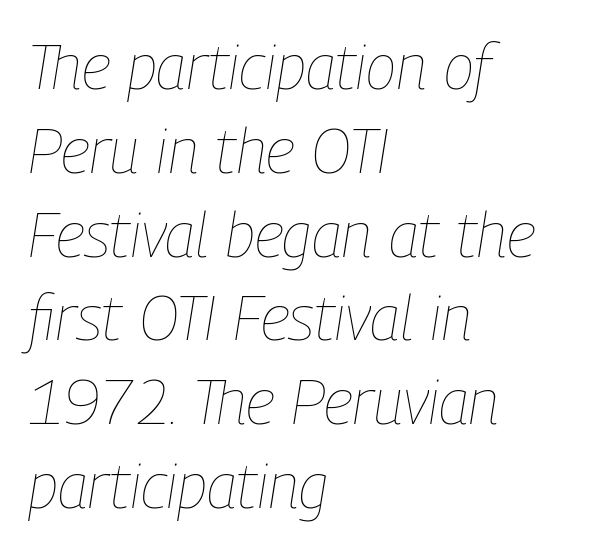
{"italic": "yes", "lean": "right", "slant_degrees": 9, "bold": "no", "weight": "thin", "width": "condensed", "stroke_contrast": "low", "x_height": "medium", "monospaced": "no", "underline": "no", "align": "left", "line_spacing": "normal", "line_spacing_ratio": 1.33, "letter_spacing": "normal", "letter_spacing_em": 0.0, "glyph_px": 63}
